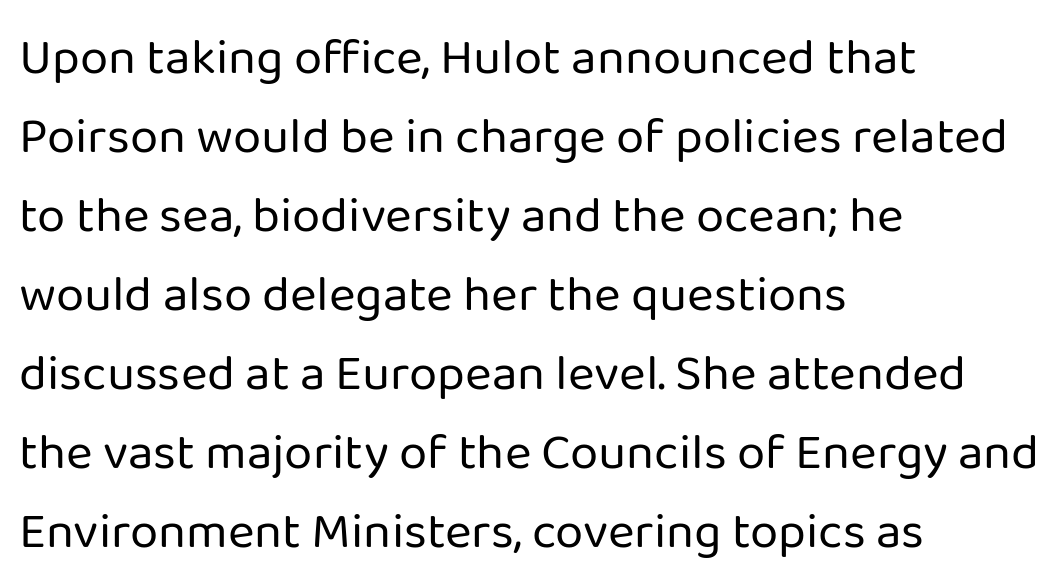
{"serif": "no", "italic": "no", "bold": "no", "weight": "regular", "width": "normal", "stroke_contrast": "low", "x_height": "medium", "monospaced": "no", "underline": "no", "align": "left", "line_spacing": "normal", "line_spacing_ratio": 1.55, "letter_spacing": "normal", "letter_spacing_em": 0.0, "glyph_px": 51}
